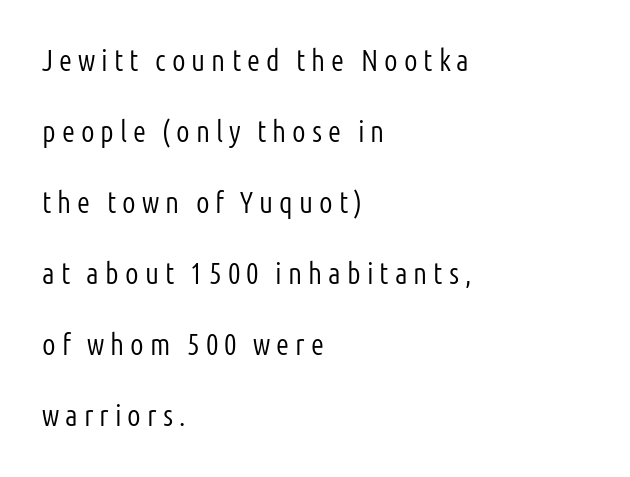
Is this a fixed-width face? No — the glyphs have proportional, varying widths. Ascenders rise straight up at ninety degrees. Caption: expanded tracking, letters set apart. Look at the bottom of the vertical strokes: they stop flat, with no serifs. Letters have the restrained weight of plain body copy at most. Nobody drew a line under any word here.
